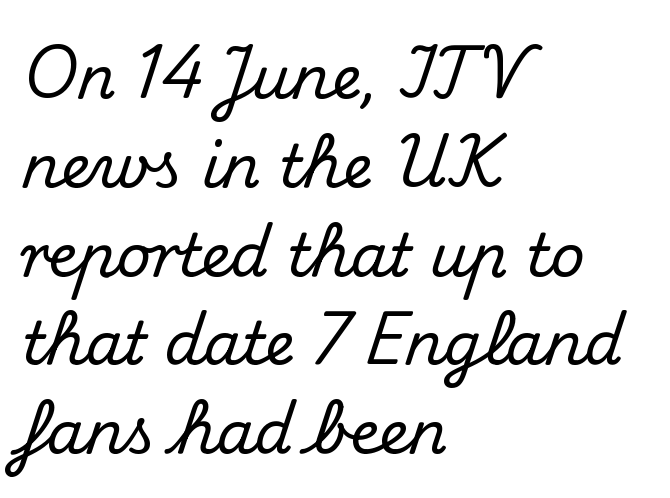
The image shows 60 px serif type; set left-aligned, normal line spacing (1.48x), normal letter spacing, not underlined; medium stroke contrast and a small x-height.
